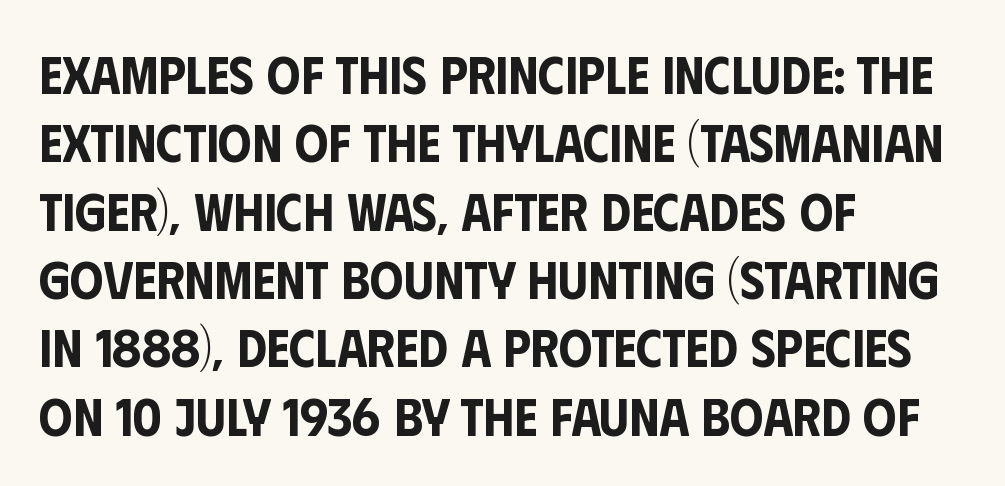
Q: Is the text italic (slanted)? A: No, it is upright.
Q: Is the typeface a serif or a sans-serif typeface? A: Sans-serif.
Q: Is the text underlined? A: No.
Q: How is the paragraph aligned? A: Left-aligned.
Q: Is the spacing between letters normal or unusually wide? A: Normal.
Q: Is the spacing between lines tight, normal or loose? A: Normal.
Q: Width (condensed, normal, or wide)? A: Condensed.
Q: Stroke contrast? A: Low.
Q: x-height? A: Large.
Q: Monospaced? A: No.
